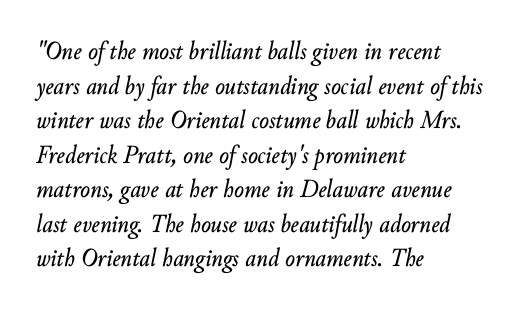
The passage shown leans; its letterforms are oblique. Normally led — the rows are evenly, conventionally spaced. Nobody touched the tracking dial on this one. Rule under the text: the space is simply empty. Alignment: flush left.
